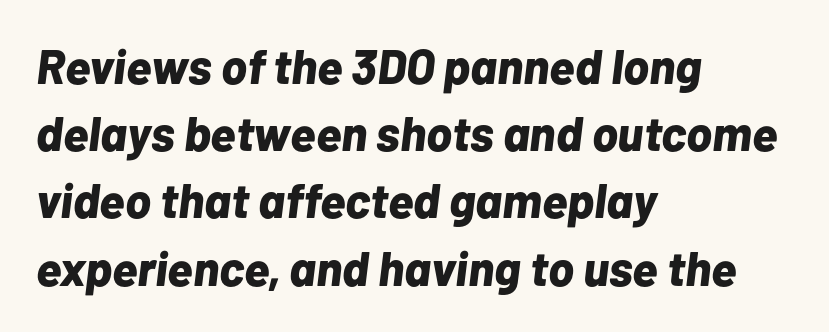
{"italic": "yes", "lean": "right", "slant_degrees": 7, "bold": "yes", "weight": "bold", "width": "normal", "stroke_contrast": "low", "x_height": "medium", "monospaced": "no", "underline": "no", "align": "left", "line_spacing": "normal", "line_spacing_ratio": 1.4, "letter_spacing": "normal", "letter_spacing_em": 0.0, "glyph_px": 48}
